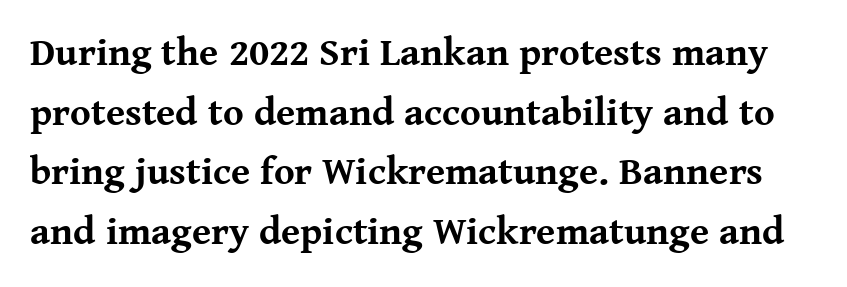
Beneath every word, the page is bare. The space between consecutive lines is moderate. The lettering stays uniformly vertical, giving the passage a roman look. Proportional: the letters do not fall into vertical columns.
